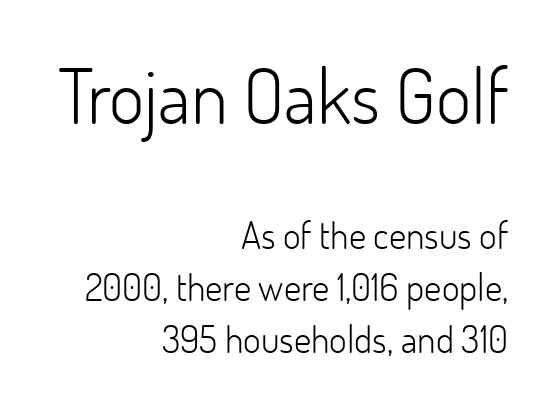
{"serif": "no", "italic": "no", "bold": "no", "weight": "light", "width": "normal", "stroke_contrast": "low", "x_height": "small", "monospaced": "no", "underline": "no", "align": "right", "line_spacing": "normal", "line_spacing_ratio": 1.36, "letter_spacing": "normal", "letter_spacing_em": 0.0, "larger_block": "first", "size_ratio": 2.0, "glyph_px": 76}
